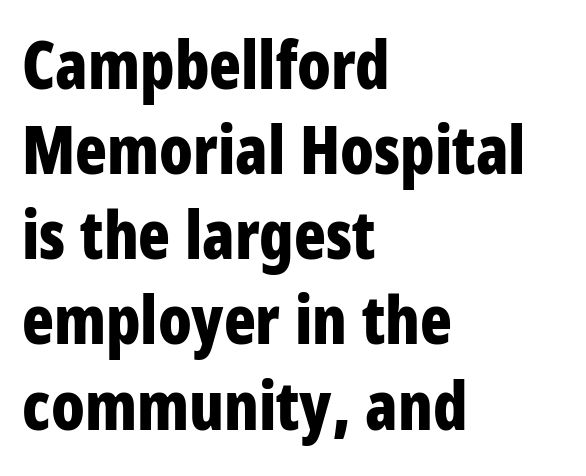
Q: Is the text bold? A: Yes.
Q: Is the text italic (slanted)? A: No, it is upright.
Q: Is the typeface a serif or a sans-serif typeface? A: Sans-serif.
Q: Is the text underlined? A: No.
Q: How is the paragraph aligned? A: Left-aligned.
Q: Is the spacing between letters normal or unusually wide? A: Normal.
Q: Is the spacing between lines tight, normal or loose? A: Normal.
Q: Width (condensed, normal, or wide)? A: Condensed.
Q: Stroke contrast? A: Low.
Q: x-height? A: Large.
Q: Monospaced? A: No.
